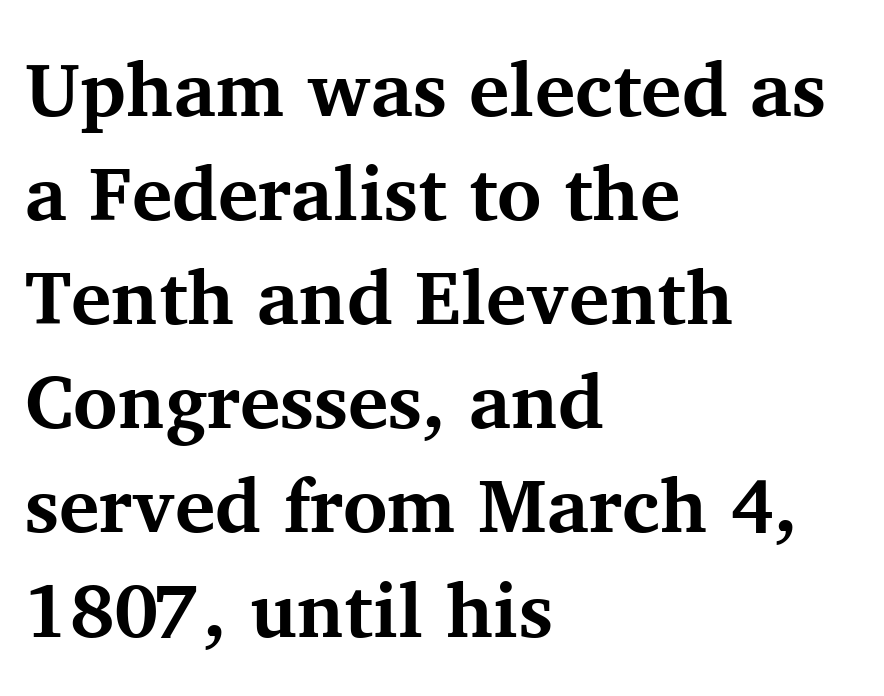
{"serif": "yes", "italic": "no", "bold": "yes", "weight": "bold", "width": "normal", "stroke_contrast": "medium", "x_height": "medium", "monospaced": "no", "underline": "no", "align": "left", "line_spacing": "normal", "line_spacing_ratio": 1.37, "letter_spacing": "normal", "letter_spacing_em": 0.0, "glyph_px": 76}
